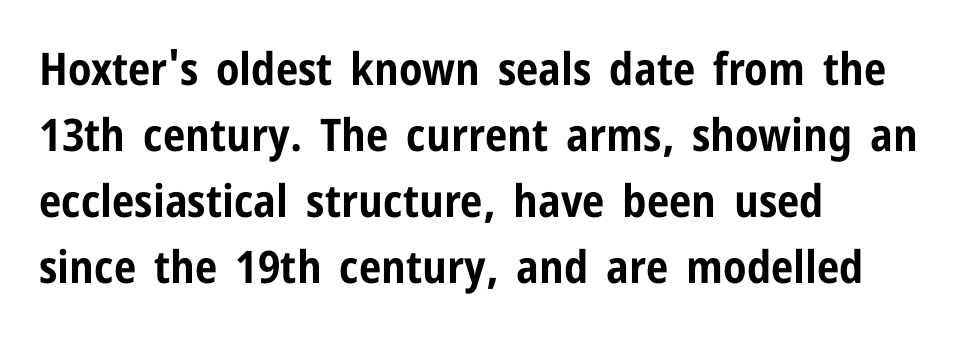
The type sits square on the baseline with zero lean. Compared with an ordinary text face, these strokes are far heavier — a full bold. Each letter keeps its own natural width here, so spacing adapts to shape. This sample uses plain, unmodified letter spacing. These lines are set flush left with a ragged right edge. Vertical spacing — default.
